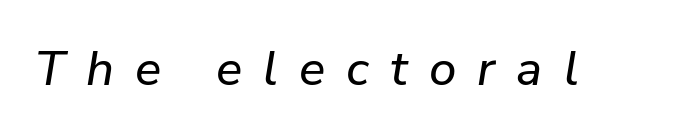
The image shows 49 px text type, italic (leaning right); set unusually wide letter spacing (+0.43 em), not underlined; low stroke contrast and a medium x-height.
